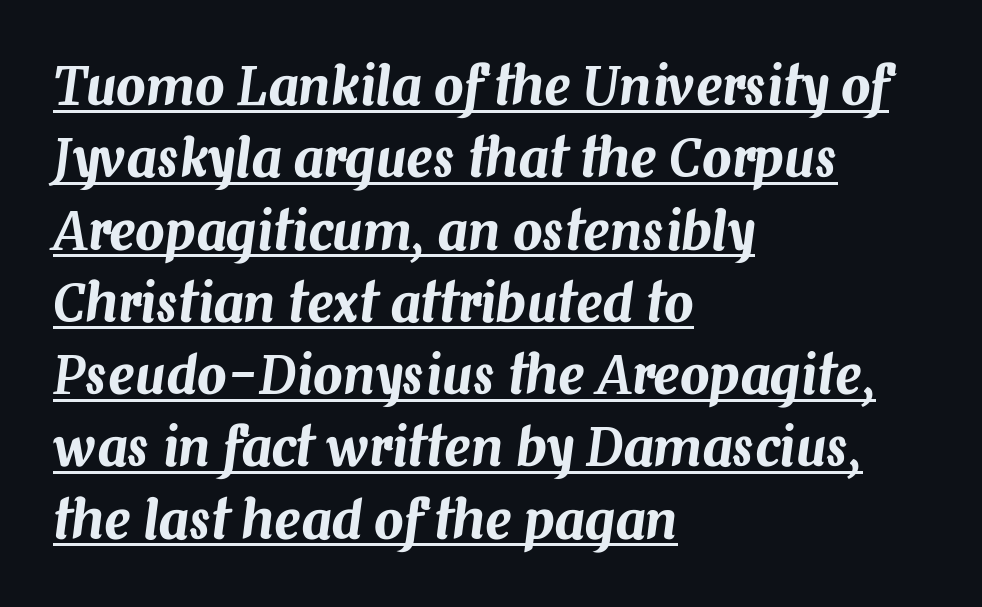
Students, observe: this is what conventionally led text looks like. Does a line run under the words? Yes, clearly. There's an unmistakable incline to the writing here. Reading down the block, your eye returns to a fixed left position each line. Is the letter spacing exaggerated? No — it looks like the ordinary default.
